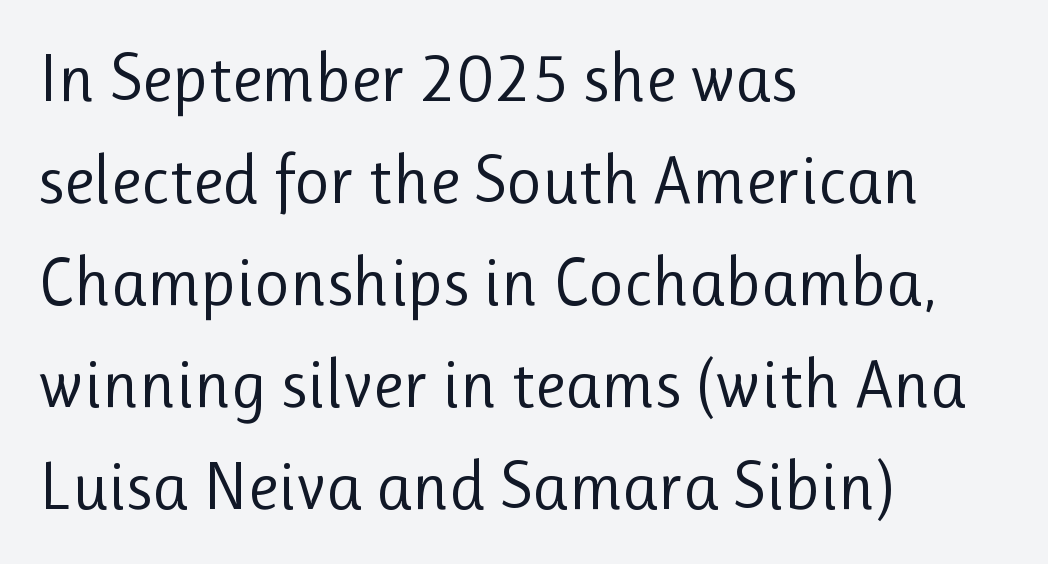
The passage shown has conventional tracking throughout. If you measured baseline to baseline, you'd find a middling distance. The passage is arranged the way most books set body copy — flush left. No heavy texture on the line: the type isn't bold. Tall strokes in this sample are plumb rather than angled. Regarding serifs, this sample does without them.
